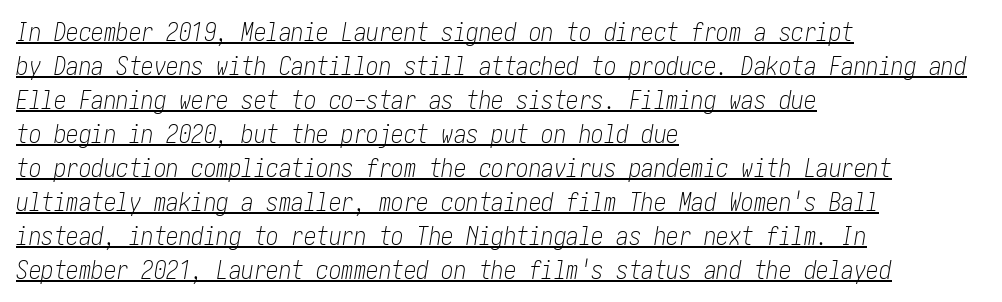
Q: Is the text bold? A: No.
Q: Is the text italic (slanted)? A: Yes, it leans right by about 10 degrees.
Q: Is the text underlined? A: Yes.
Q: How is the paragraph aligned? A: Left-aligned.
Q: Is the spacing between letters normal or unusually wide? A: Normal.
Q: Is the spacing between lines tight, normal or loose? A: Normal.
